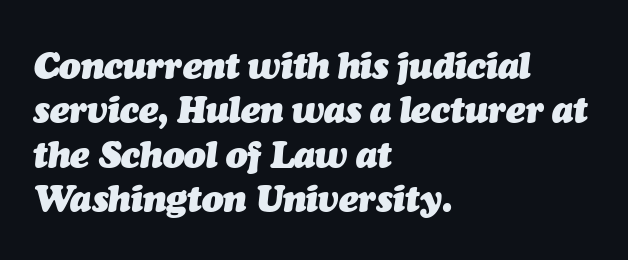
Q: Is the text bold? A: Yes.
Q: Is the text italic (slanted)? A: Yes, it leans right by about 7 degrees.
Q: Is the text underlined? A: No.
Q: How is the paragraph aligned? A: Left-aligned.
Q: Is the spacing between letters normal or unusually wide? A: Normal.
Q: Width (condensed, normal, or wide)? A: Normal.
Q: Stroke contrast? A: Medium.
Q: x-height? A: Medium.
Q: Monospaced? A: No.
